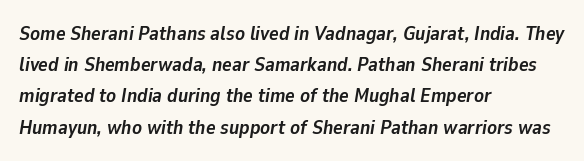
Typographic density is high because the face is bold. This rendering uses left alignment, leaving the right contour irregular. The passage shown is not underscored anywhere. This is oblique type, the kind used for emphasis or titles. The letterforms sit shoulder to shoulder at normal distance. Honestly, the row spacing looks completely unremarkable.
